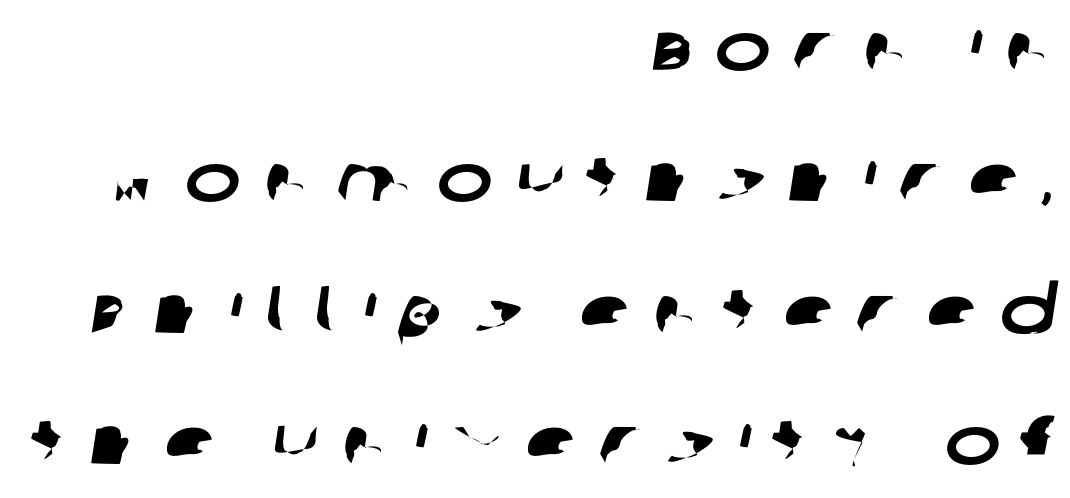
{"serif": "no", "width": "wide", "stroke_contrast": "low", "x_height": "large", "monospaced": "no", "underline": "no", "align": "right", "line_spacing": "loose", "line_spacing_ratio": 1.96, "letter_spacing": "wide", "letter_spacing_em": 0.33, "glyph_px": 67}
